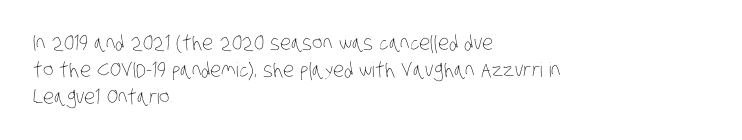
{"bold": "no", "underline": "no", "align": "left", "line_spacing": "normal", "line_spacing_ratio": 1.34, "letter_spacing": "normal", "letter_spacing_em": 0.0, "glyph_px": 20}
